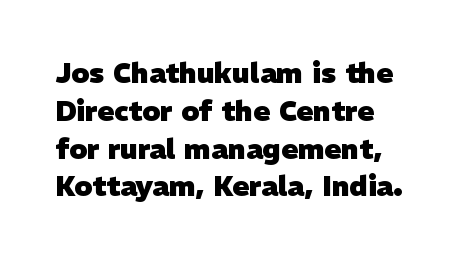
Q: Is the text bold? A: Yes.
Q: Is the typeface a serif or a sans-serif typeface? A: Sans-serif.
Q: Is the text underlined? A: No.
Q: Is the spacing between letters normal or unusually wide? A: Normal.
Q: Is the spacing between lines tight, normal or loose? A: Normal.
Q: Width (condensed, normal, or wide)? A: Normal.
Q: Stroke contrast? A: Low.
Q: x-height? A: Medium.
Q: Monospaced? A: No.
